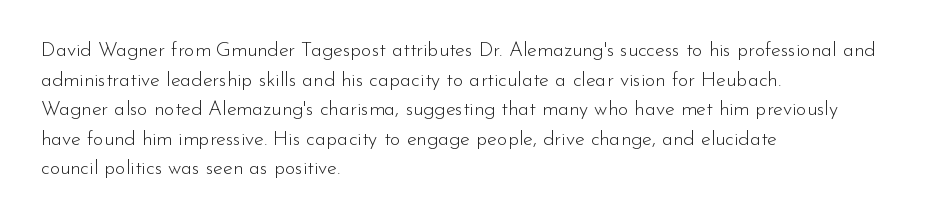
The image shows 20 px text type, upright; set left-aligned, normal line spacing (1.48x), normal letter spacing, not underlined.
